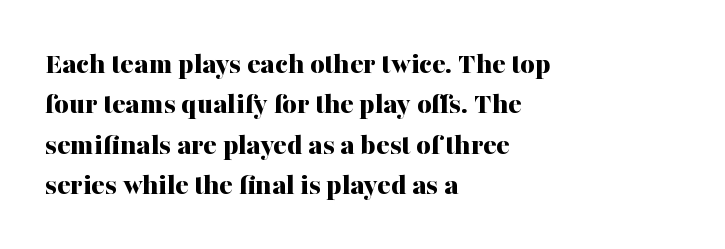
Q: Is the text bold? A: Yes.
Q: Is the text italic (slanted)? A: No, it is upright.
Q: Is the typeface a serif or a sans-serif typeface? A: Serif.
Q: Is the text underlined? A: No.
Q: How is the paragraph aligned? A: Left-aligned.
Q: Is the spacing between letters normal or unusually wide? A: Normal.
Q: Is the spacing between lines tight, normal or loose? A: Normal.
Q: Width (condensed, normal, or wide)? A: Normal.
Q: Stroke contrast? A: Medium.
Q: x-height? A: Medium.
Q: Monospaced? A: No.
